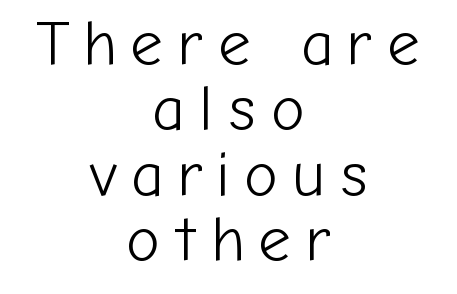
Q: Is the text bold? A: No.
Q: Is the text italic (slanted)? A: No, it is upright.
Q: Is the typeface a serif or a sans-serif typeface? A: Sans-serif.
Q: Is the text underlined? A: No.
Q: How is the paragraph aligned? A: Centered.
Q: Is the spacing between letters normal or unusually wide? A: Unusually wide.
Q: Is the spacing between lines tight, normal or loose? A: Tight.
Q: Width (condensed, normal, or wide)? A: Normal.
Q: Stroke contrast? A: Low.
Q: x-height? A: Medium.
Q: Monospaced? A: No.
